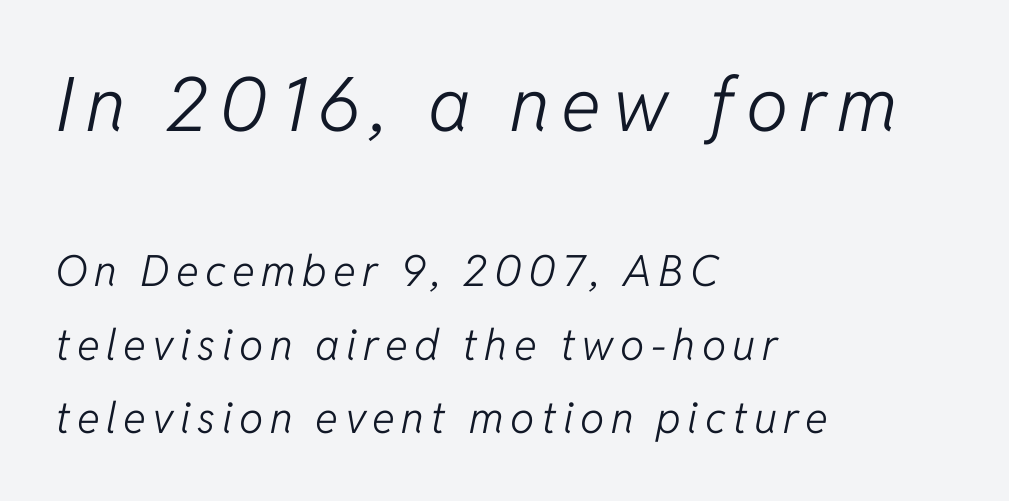
{"italic": "yes", "lean": "right", "slant_degrees": 11, "bold": "no", "weight": "light", "width": "normal", "stroke_contrast": "low", "x_height": "medium", "monospaced": "no", "underline": "no", "align": "left", "line_spacing": "normal", "line_spacing_ratio": 1.7, "larger_block": "first", "size_ratio": 1.74, "glyph_px": 75}
